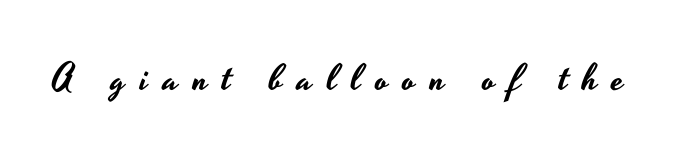
Note the varied advance widths — an 'i' is clearly narrower than an 'm'. The area under the type is left untouched. Are there feet on the stems? There aren't — it's a sans.
